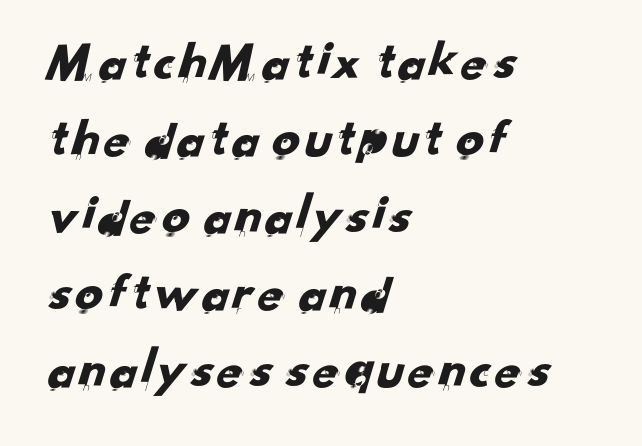
The image shows 55 px sans-serif type; set left-aligned, normal line spacing (1.4x), normal letter spacing, not underlined; low stroke contrast and a small x-height.
